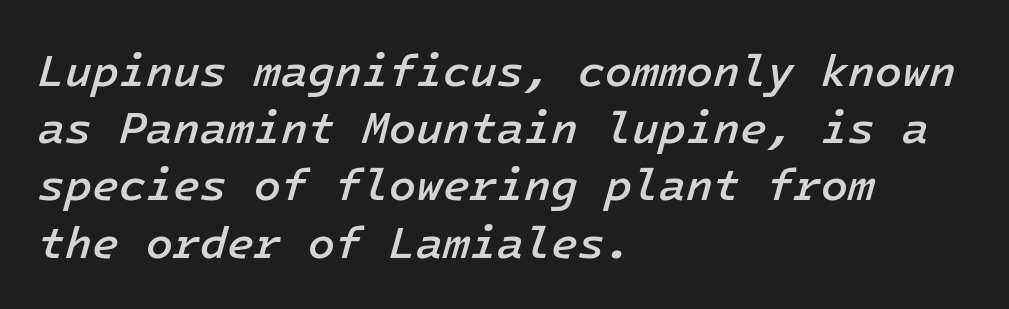
Q: Is the text bold? A: Semi-bold.
Q: Is the text italic (slanted)? A: Yes, it leans right by about 16 degrees.
Q: Is the text underlined? A: No.
Q: How is the paragraph aligned? A: Left-aligned.
Q: Is the spacing between letters normal or unusually wide? A: Normal.
Q: Is the spacing between lines tight, normal or loose? A: Normal.
Q: Width (condensed, normal, or wide)? A: Normal.
Q: Stroke contrast? A: Low.
Q: x-height? A: Medium.
